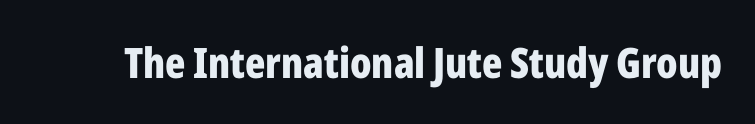
{"serif": "no", "italic": "no", "bold": "yes", "weight": "bold", "width": "condensed", "stroke_contrast": "low", "x_height": "medium", "monospaced": "no", "underline": "no", "letter_spacing": "normal", "letter_spacing_em": 0.0, "glyph_px": 42}
